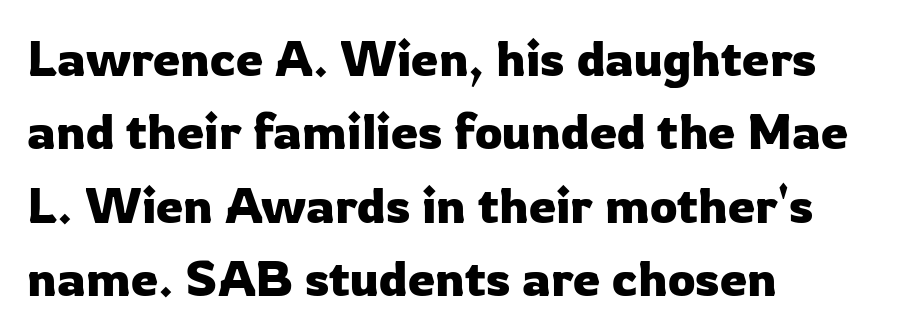
Normally led — the rows are evenly, conventionally spaced. Line beginnings align vertically; line endings do not. I'd call this a sans setting — the letters go barefoot. Underline: absent.
